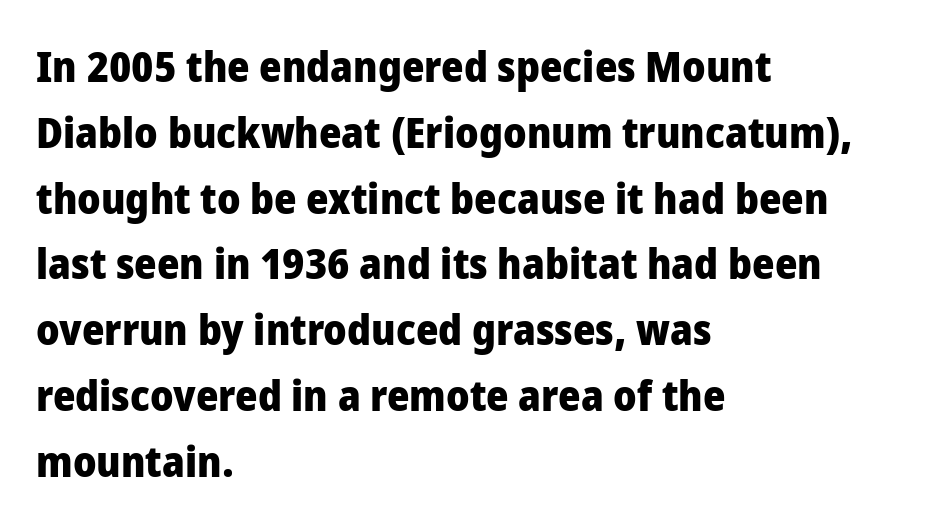
{"serif": "no", "italic": "no", "bold": "yes", "weight": "heavy", "width": "normal", "stroke_contrast": "low", "x_height": "medium", "monospaced": "no", "underline": "no", "align": "left", "line_spacing": "normal", "line_spacing_ratio": 1.53, "letter_spacing": "normal", "letter_spacing_em": 0.0, "glyph_px": 43}
